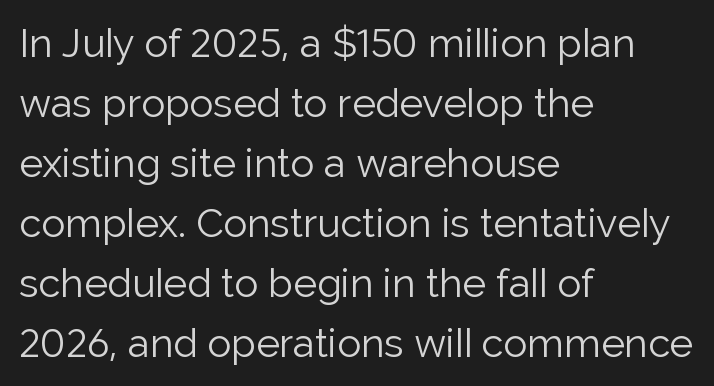
Q: Is the text bold? A: No.
Q: Is the text italic (slanted)? A: No, it is upright.
Q: Is the typeface a serif or a sans-serif typeface? A: Sans-serif.
Q: Is the text underlined? A: No.
Q: How is the paragraph aligned? A: Left-aligned.
Q: Is the spacing between letters normal or unusually wide? A: Normal.
Q: Is the spacing between lines tight, normal or loose? A: Normal.
Q: Width (condensed, normal, or wide)? A: Normal.
Q: Stroke contrast? A: Low.
Q: x-height? A: Medium.
Q: Monospaced? A: No.
